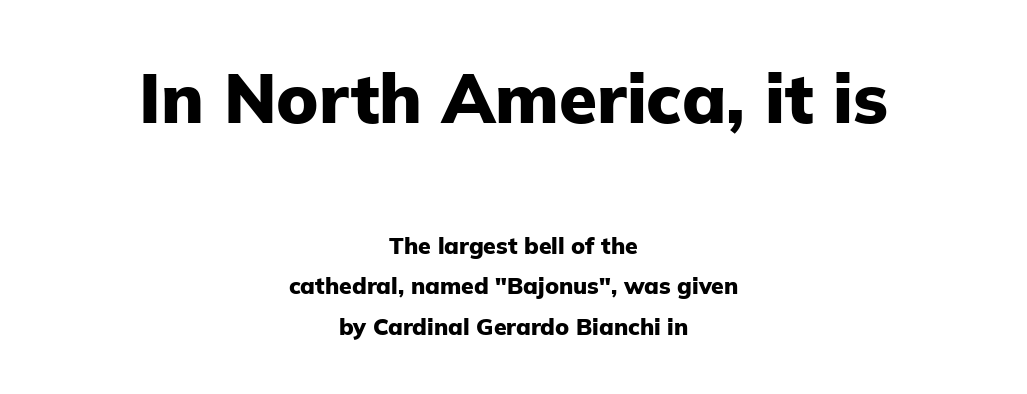
Honestly, the letter spacing is just normal — you wouldn't notice it. The earlier block is typeset at a bigger size than the later block. Check under the words: just untouched page. Posture: vertical. Each glyph is drawn with heavy, bold strokes.
